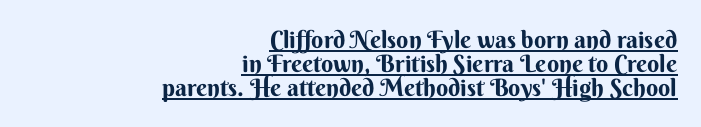
{"italic": "no", "bold": "yes", "underline": "yes", "align": "right", "line_spacing": "tight", "line_spacing_ratio": 1.0, "letter_spacing": "normal", "letter_spacing_em": 0.0, "glyph_px": 24}
